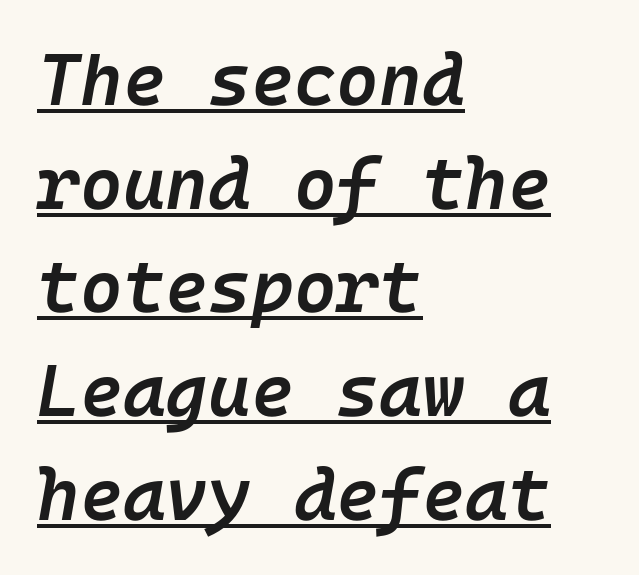
{"italic": "yes", "lean": "right", "slant_degrees": 10, "bold": "semi", "weight": "semibold", "width": "normal", "stroke_contrast": "low", "x_height": "medium", "underline": "yes", "align": "left", "line_spacing": "normal", "line_spacing_ratio": 1.42, "letter_spacing": "normal", "letter_spacing_em": 0.0, "glyph_px": 73}
